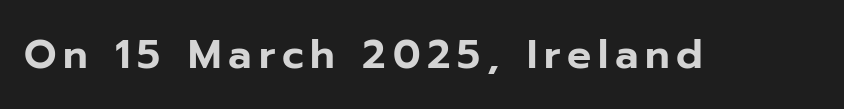
Ordinary non-slanted type is in use. Descender tails drop into unmarked territory. A typesetter would call this proportional, since set widths differ per character. Grotesque or geometric, the face here clearly has no serifs.
